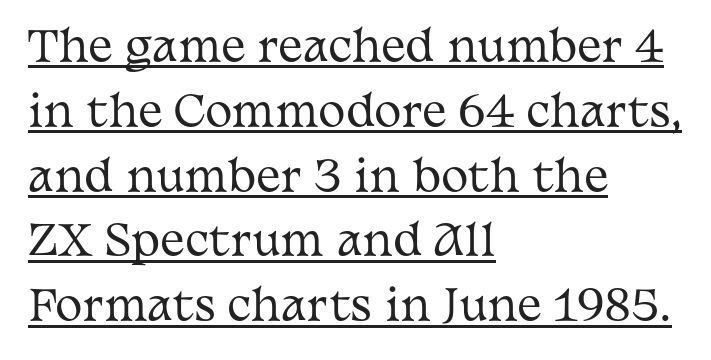
Does the lettering tilt? It doesn't — this is upright. Nothing unusual about the tracking: characters are spaced as the font intends. The rendering shows small feet on the letterforms — a serif design. The typesetting does not lean heavy: it is not bold.
